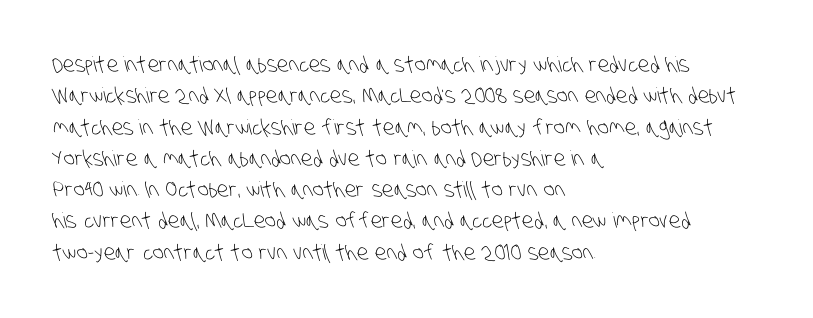
The image shows 21 px text type; set left-aligned, normal line spacing (1.49x), normal letter spacing, not underlined.
